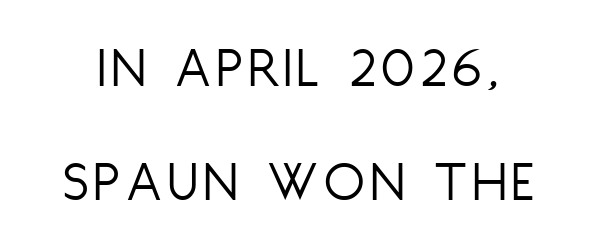
The image shows 59 px light, condensed sans-serif type, upright; set loose line spacing (1.93x), not underlined; low stroke contrast and a large x-height.
